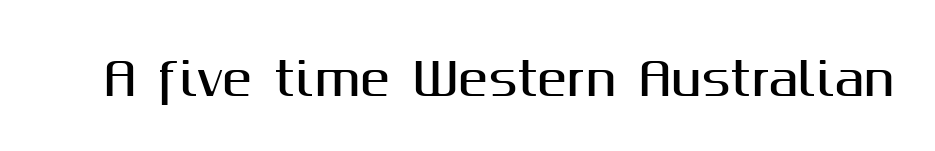
The image shows 45 px sans-serif type, upright; set normal letter spacing, not underlined; medium stroke contrast and a medium x-height.
